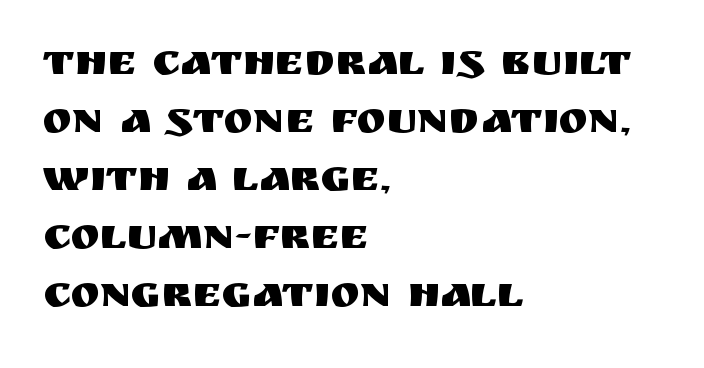
The image shows 44 px sans-serif type, upright; set left-aligned, normal line spacing (1.32x), normal letter spacing, not underlined; medium stroke contrast and a large x-height.
